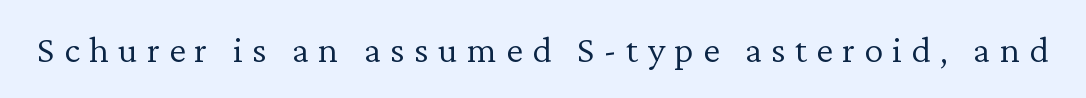
{"serif": "yes", "italic": "no", "bold": "no", "weight": "light", "width": "normal", "stroke_contrast": "low", "x_height": "medium", "monospaced": "no", "underline": "no", "letter_spacing": "wide", "letter_spacing_em": 0.24, "glyph_px": 38}
